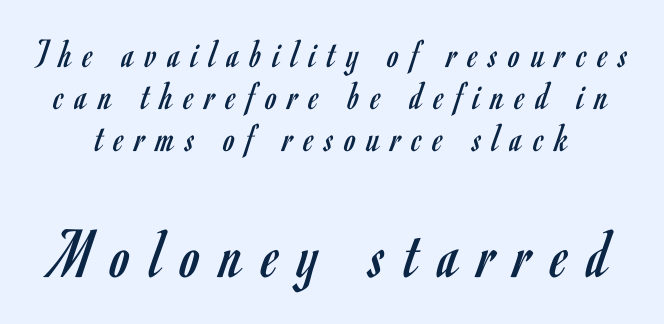
Each stroke keeps to a modest, everyday thickness or less. Compared with typical paragraphs, the rows here are closer together. The designer went with a sans here, leaving each stem footless. These lines have a slow, spaced-out rhythm from letter to letter.
